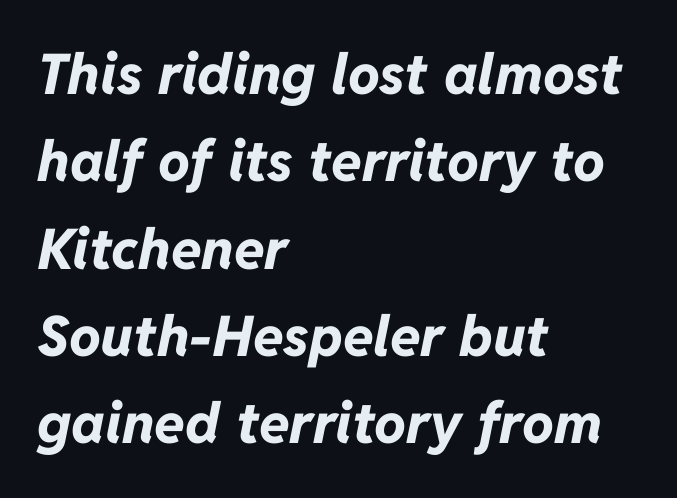
Inter-character spacing is left at the font's built-in metrics. When letters slant like this, we call the style italic. This sample keeps an unexceptional amount of space between lines. The text block is weighted toward the left margin, trailing off unevenly rightward. This sample has the flowing, uneven cadence of proportional lettering. The words here are not underlined.
